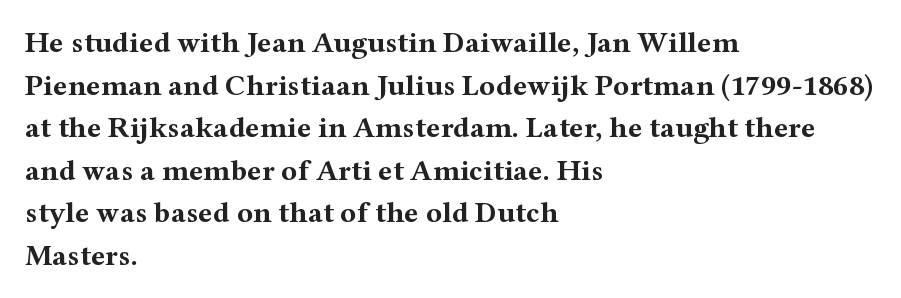
{"serif": "yes", "italic": "no", "bold": "yes", "weight": "bold", "width": "wide", "stroke_contrast": "medium", "x_height": "medium", "monospaced": "no", "underline": "no", "align": "left", "line_spacing": "normal", "line_spacing_ratio": 1.42, "letter_spacing": "normal", "letter_spacing_em": 0.0, "glyph_px": 30}
